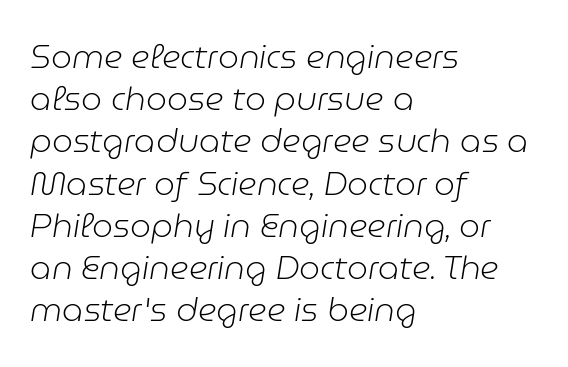
Which margin do the lines hug? The left one — the right edge is uneven. Underline: absent. Looking at the ascenders, they clearly lean. The rendering uses natural spacing where letterforms have individual widths. Compared with typical paragraphs, the rows here are spaced about the same. Standard letterfit; no display-style spreading of the glyphs.
